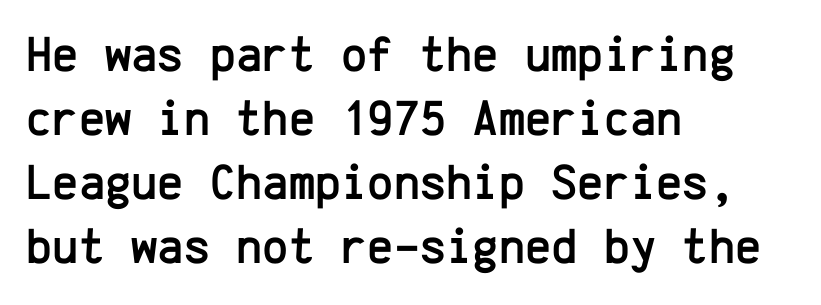
The image shows 50 px sans-serif type, upright, monospaced; set left-aligned, normal line spacing (1.28x), normal letter spacing, not underlined; low stroke contrast and a medium x-height.
